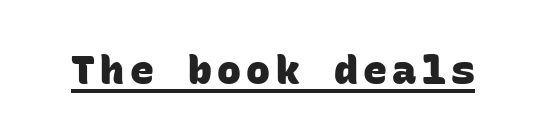
{"serif": "no", "bold": "yes", "weight": "heavy", "width": "normal", "stroke_contrast": "low", "x_height": "large", "monospaced": "yes", "underline": "yes", "glyph_px": 40}
